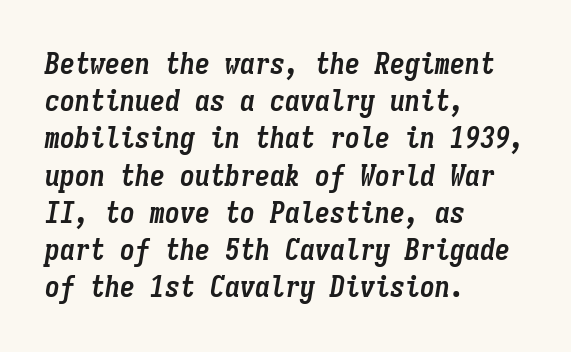
Nothing unusual about the tracking: characters are spaced as the font intends. No word sits above an underline. The lettering tilts uniformly, giving the passage an italic look. Think of a typewriter: that constant character pitch is what you see here. The lines are quadded left.
